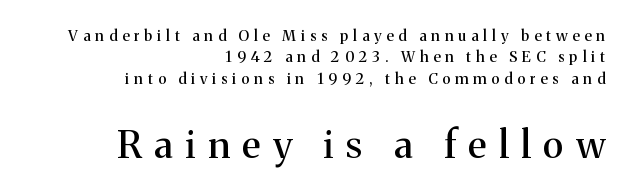
Q: Is the text italic (slanted)? A: No, it is upright.
Q: Is the typeface a serif or a sans-serif typeface? A: Serif.
Q: Is the text underlined? A: No.
Q: How is the paragraph aligned? A: Right-aligned.
Q: Is the spacing between letters normal or unusually wide? A: Unusually wide.
Q: Is the spacing between lines tight, normal or loose? A: Normal.
Q: Which block of text is set in a larger size, the first (top) or the second (bottom)? A: The second (bottom) one.
Q: Width (condensed, normal, or wide)? A: Normal.
Q: Stroke contrast? A: Medium.
Q: x-height? A: Medium.
Q: Monospaced? A: No.
